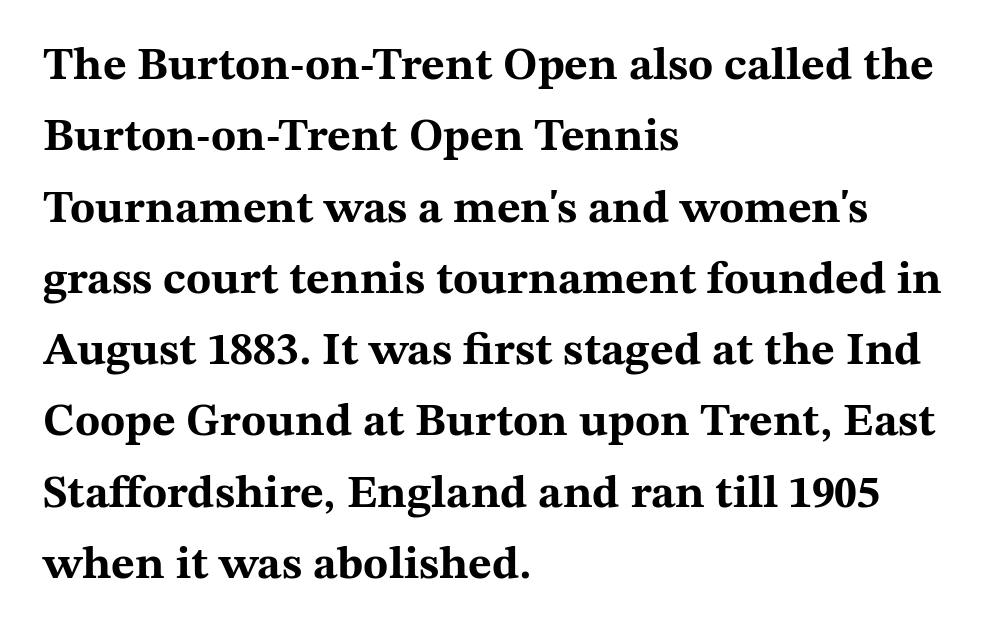
The image shows 46 px bold, wide serif type, upright; set left-aligned, normal line spacing (1.55x), normal letter spacing, not underlined; medium stroke contrast and a medium x-height.
